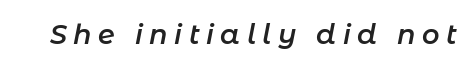
The image shows 27 px text type, italic (leaning right); set unusually wide letter spacing (+0.24 em), not underlined.
